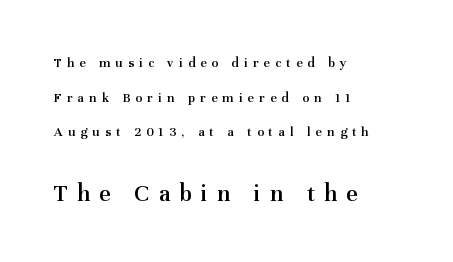
{"italic": "no", "bold": "semi", "underline": "no", "align": "left", "line_spacing": "loose", "line_spacing_ratio": 2.47, "letter_spacing": "wide", "letter_spacing_em": 0.37, "larger_block": "second", "size_ratio": 1.79, "glyph_px": 25}
